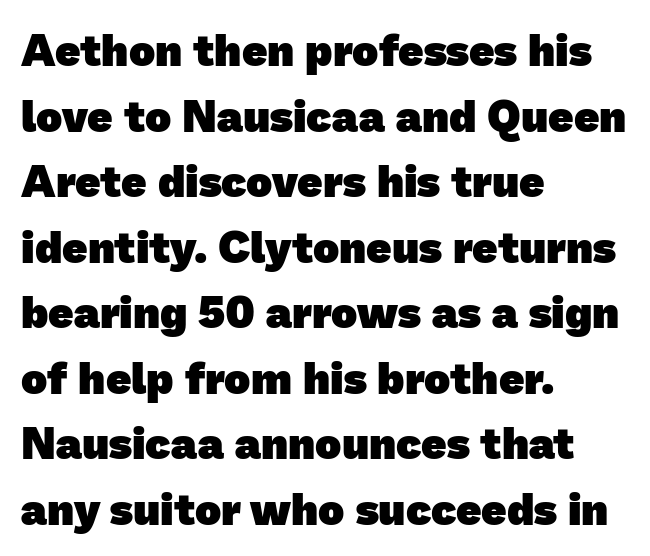
Q: Is the text bold? A: Yes.
Q: Is the typeface a serif or a sans-serif typeface? A: Sans-serif.
Q: Is the text underlined? A: No.
Q: How is the paragraph aligned? A: Left-aligned.
Q: Is the spacing between letters normal or unusually wide? A: Normal.
Q: Is the spacing between lines tight, normal or loose? A: Normal.
Q: Width (condensed, normal, or wide)? A: Normal.
Q: Stroke contrast? A: Low.
Q: x-height? A: Medium.
Q: Monospaced? A: No.
